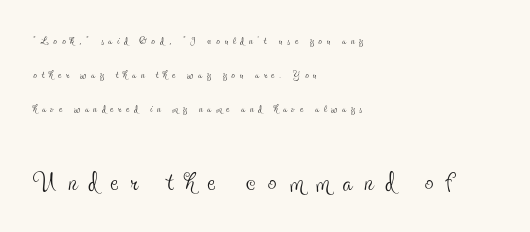
Q: Is the text bold? A: No.
Q: Is the typeface a serif or a sans-serif typeface? A: Serif.
Q: Is the text underlined? A: No.
Q: How is the paragraph aligned? A: Left-aligned.
Q: Is the spacing between letters normal or unusually wide? A: Unusually wide.
Q: Is the spacing between lines tight, normal or loose? A: Loose.
Q: Which block of text is set in a larger size, the first (top) or the second (bottom)? A: The second (bottom) one.
Q: Width (condensed, normal, or wide)? A: Condensed.
Q: x-height? A: Small.
Q: Monospaced? A: No.
